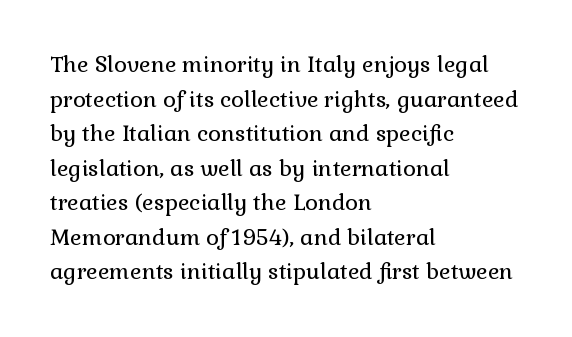
Q: Is the text bold? A: No.
Q: Is the text italic (slanted)? A: No, it is upright.
Q: Is the text underlined? A: No.
Q: How is the paragraph aligned? A: Left-aligned.
Q: Is the spacing between letters normal or unusually wide? A: Normal.
Q: Is the spacing between lines tight, normal or loose? A: Normal.
